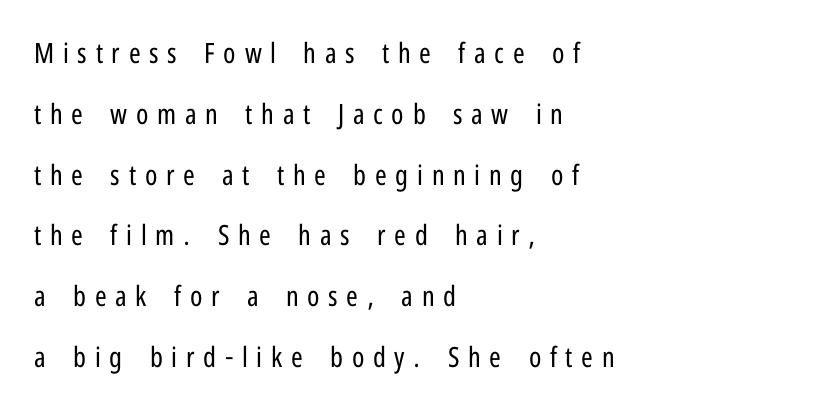
No letter is thick-stroked: the sample isn't bold. Glyph-to-glyph distance is far greater than everyday printed text. The paragraph has a hard left edge and a soft right edge. Check where the strokes stop: nothing finishes them off — pure sans. A typesetter would call this proportional, since set widths differ per character.
